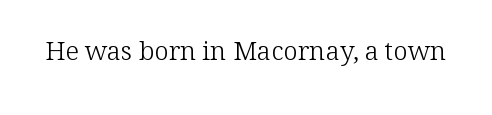
The image shows 26 px text type, upright; set normal letter spacing, not underlined.
